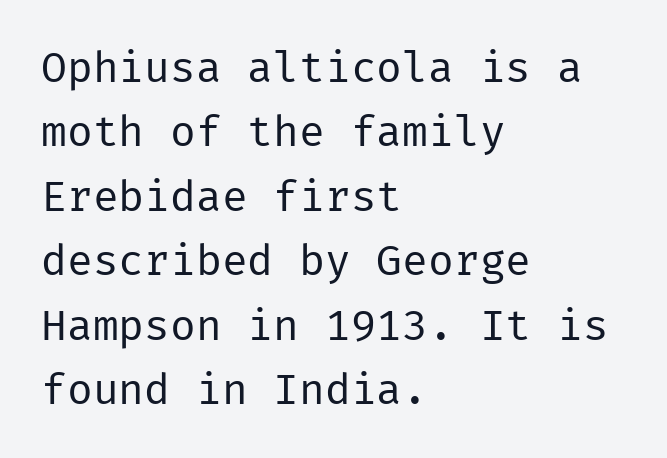
The lettering holds an erect, upright posture throughout. Bare-footed words on every line. A typesetter would call this leading conventional body-copy spacing. To sum up the face: it is a sans, with no serifs. Heaviness? Minimal to ordinary, like unemphasized prose. Between one letter and the next there's only the usual sliver of space.
